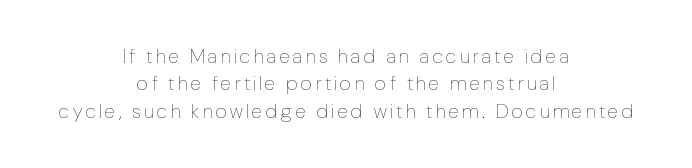
Underline: absent. The font is comparable to plain body text, perhaps lighter. Leftover space on each line is divided equally before and after the words. Leading: standard. These lines were composed using upright roman letters.
